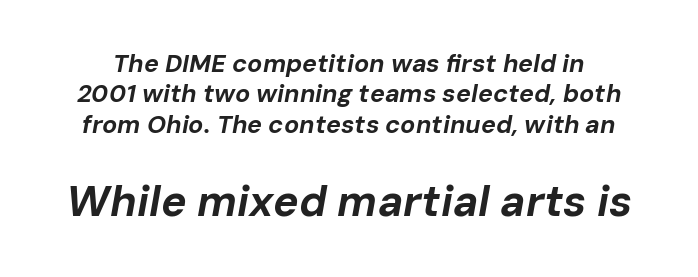
The image shows 43 px bold type, italic (leaning right); set line spacing 1.22x, normal letter spacing, not underlined; the second (bottom) block is 1.72x larger; low stroke contrast and a medium x-height.
